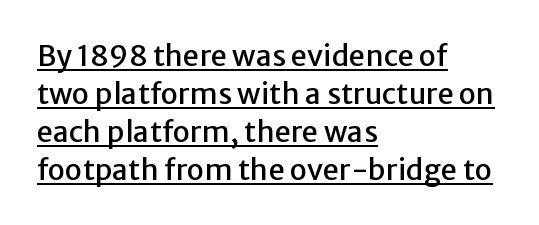
Leftover space on each line is placed entirely after the last word. Style check: upright. The lettering is marked with a stroke running underneath it. A typesetter would call this zero additional tracking. Regarding leading, the lines here are spaced in the standard way.
